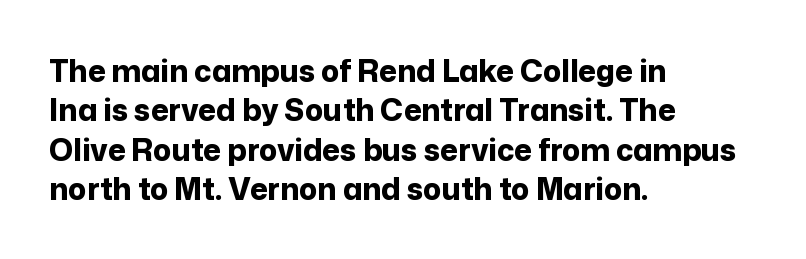
{"serif": "no", "italic": "no", "bold": "yes", "weight": "bold", "width": "normal", "stroke_contrast": "low", "x_height": "medium", "monospaced": "no", "underline": "no", "align": "left", "line_spacing": "normal", "line_spacing_ratio": 1.31, "letter_spacing": "normal", "letter_spacing_em": 0.0, "glyph_px": 30}
